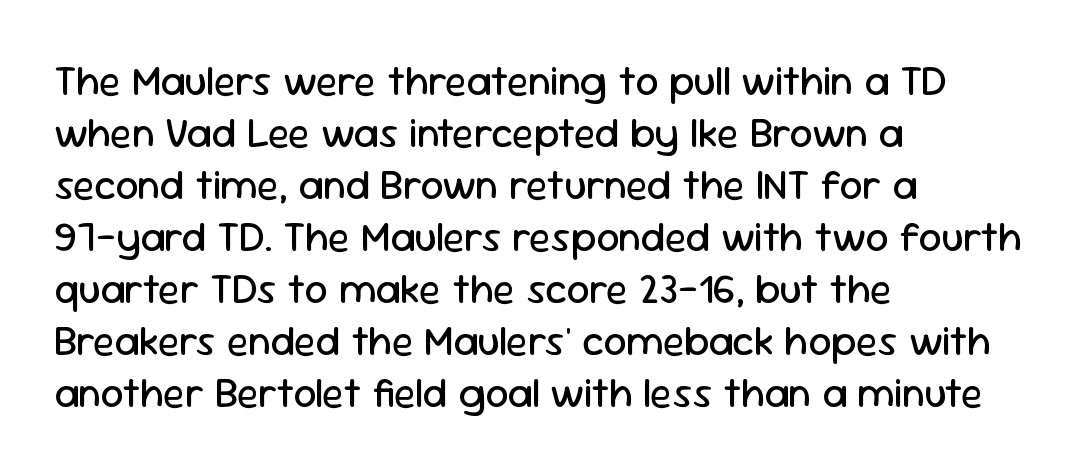
Q: Is the text bold? A: No.
Q: Is the text italic (slanted)? A: No, it is upright.
Q: Is the typeface a serif or a sans-serif typeface? A: Sans-serif.
Q: Is the text underlined? A: No.
Q: How is the paragraph aligned? A: Left-aligned.
Q: Is the spacing between letters normal or unusually wide? A: Normal.
Q: Is the spacing between lines tight, normal or loose? A: Normal.
Q: Width (condensed, normal, or wide)? A: Normal.
Q: Stroke contrast? A: Low.
Q: x-height? A: Medium.
Q: Monospaced? A: No.
